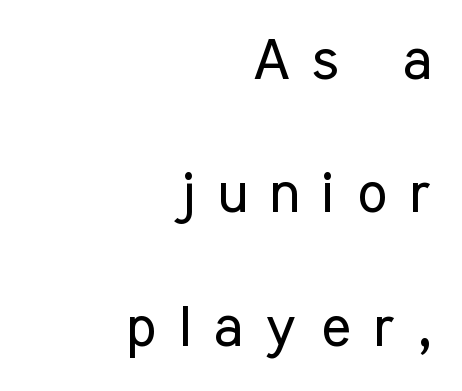
The image shows 57 px regular-weight, condensed sans-serif type, upright; set right-aligned, loose line spacing (2.34x), unusually wide letter spacing (+0.4 em), not underlined; low stroke contrast and a medium x-height.
